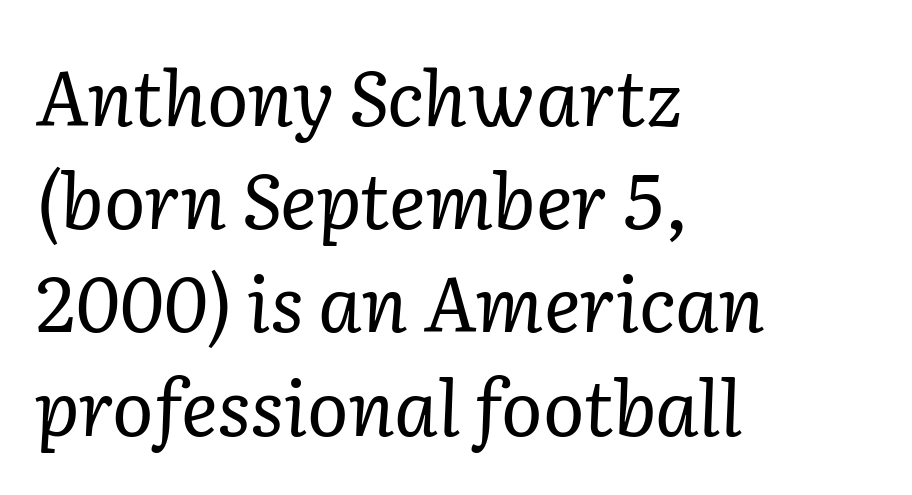
The lines are quadded left. Italic? Definitely — the glyphs are oblique. A serif font was chosen for this passage. Proportional: the letters do not fall into vertical columns.
